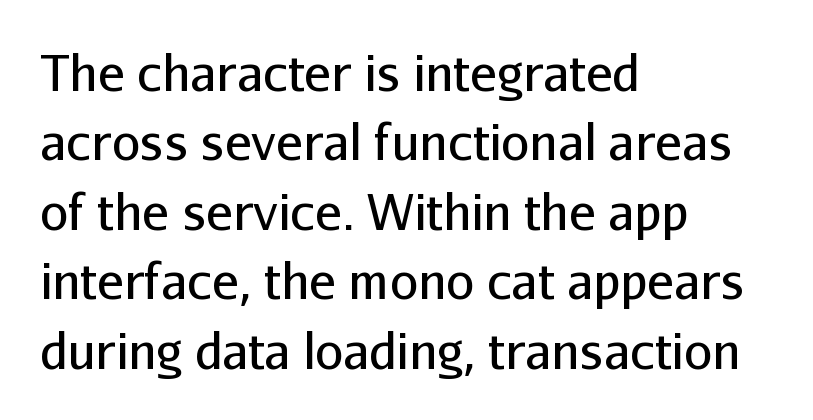
Interline gaps are of average width in this sample. Does the copy run flush right? No — it runs flush left. Think of a printed novel: that variable character pitch is what you see here. Does extra space separate the letters? No, they use regular spacing. Designer's note — italics off, roman on. The string is rendered with underlining switched off.
